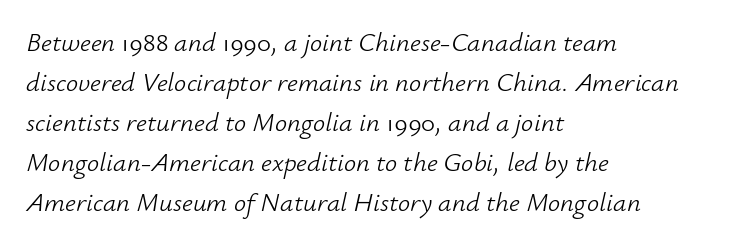
Q: Is the text bold? A: No.
Q: Is the text italic (slanted)? A: Yes, it leans right by about 12 degrees.
Q: Is the text underlined? A: No.
Q: How is the paragraph aligned? A: Left-aligned.
Q: Is the spacing between letters normal or unusually wide? A: Normal.
Q: Is the spacing between lines tight, normal or loose? A: Normal.
